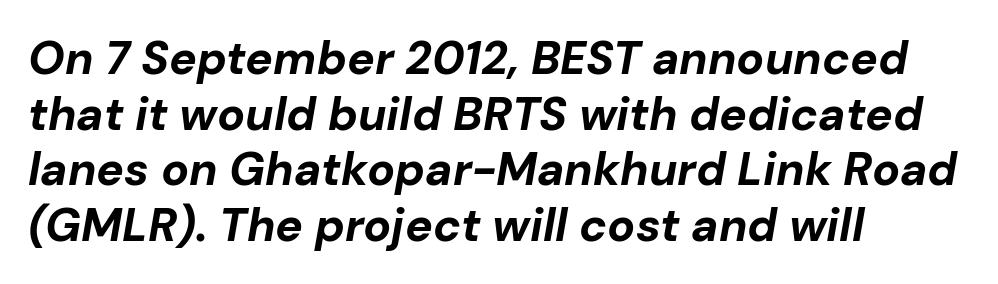
Quick note: underline off. Short and long lines alike share a common starting point at left. The lettering tilts uniformly, giving the passage an italic look. You could call the tracking neutral — neither tight nor loose. Heft: maximum for text — a bold. Looks like regular typesetting: each glyph gets only the width it needs.
